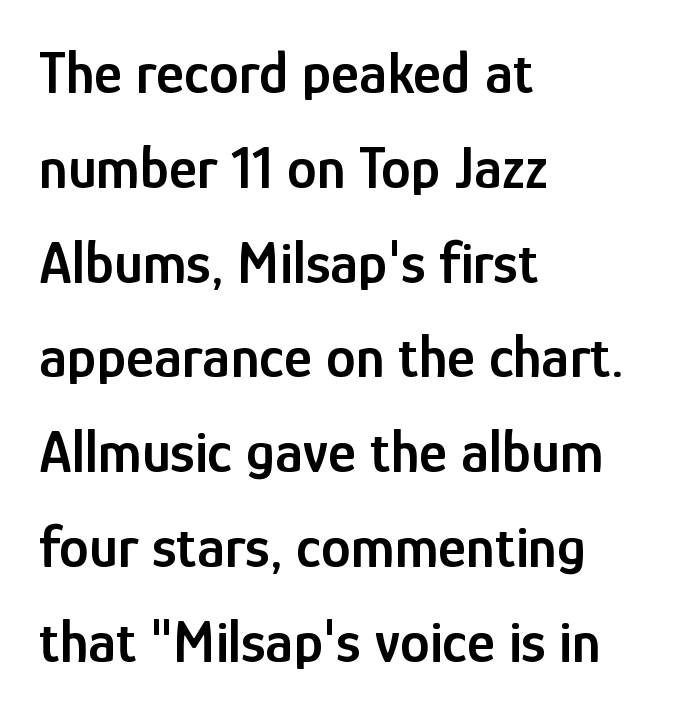
The image shows 60 px semibold, condensed sans-serif type, upright; set left-aligned, normal line spacing (1.58x), normal letter spacing, not underlined; low stroke contrast and a medium x-height.
